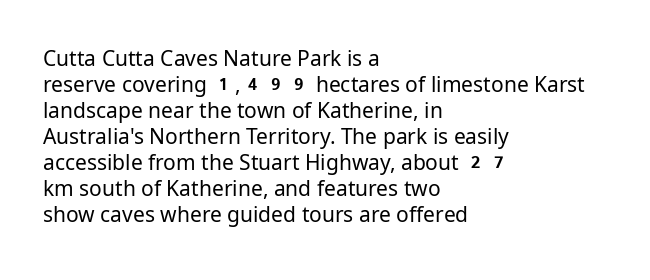
The typography opts for an upright posture over an oblique one. Unmarked baselines from the first word to the last. Students, note that the glyphs here touch the page at normal intervals. Which margin do the lines hug? The left one — the right edge is uneven. The typesetting does not lean heavy: it is not bold.
